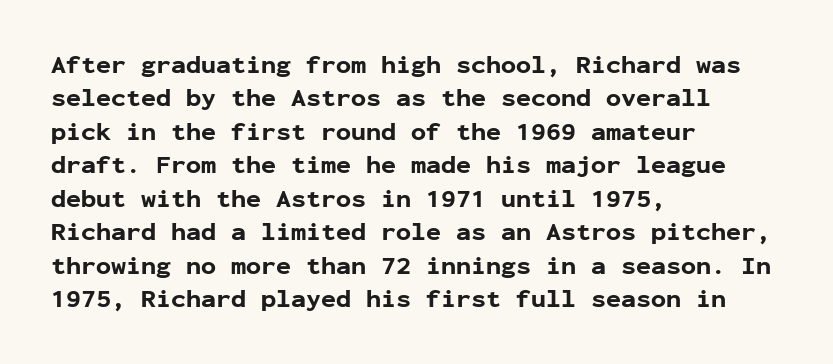
Q: Is the text bold? A: Yes.
Q: Is the text italic (slanted)? A: No, it is upright.
Q: Is the text underlined? A: No.
Q: How is the paragraph aligned? A: Left-aligned.
Q: Is the spacing between letters normal or unusually wide? A: Normal.
Q: Is the spacing between lines tight, normal or loose? A: Normal.
